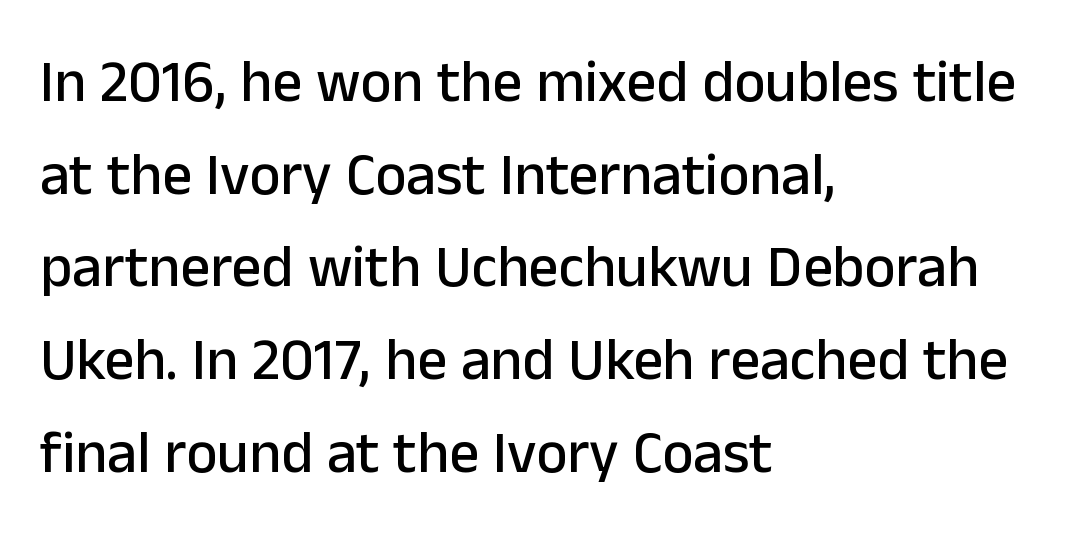
Q: Is the text italic (slanted)? A: No, it is upright.
Q: Is the typeface a serif or a sans-serif typeface? A: Sans-serif.
Q: Is the text underlined? A: No.
Q: How is the paragraph aligned? A: Left-aligned.
Q: Is the spacing between letters normal or unusually wide? A: Normal.
Q: Is the spacing between lines tight, normal or loose? A: Normal.
Q: Width (condensed, normal, or wide)? A: Normal.
Q: Stroke contrast? A: Low.
Q: x-height? A: Medium.
Q: Monospaced? A: No.
